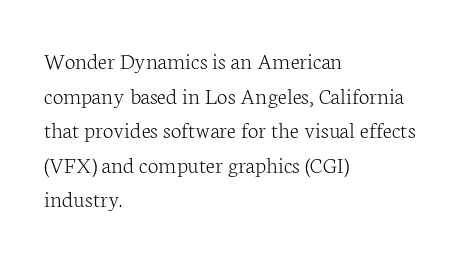
Q: Is the text bold? A: No.
Q: Is the text italic (slanted)? A: No, it is upright.
Q: Is the text underlined? A: No.
Q: How is the paragraph aligned? A: Left-aligned.
Q: Is the spacing between letters normal or unusually wide? A: Normal.
Q: Is the spacing between lines tight, normal or loose? A: Normal.
